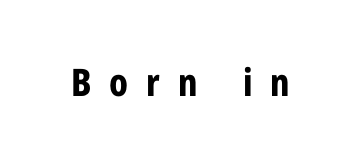
Thick stems and heavy bowls — unmistakably bold. The space directly below the letters is spotless. Each letter keeps its own natural width here, so spacing adapts to shape. Is this a sans? Yes — the strokes have no serifs. The horizontal fit of the characters is loose and conspicuously gappy. Does the lettering tilt? It doesn't — this is upright.
